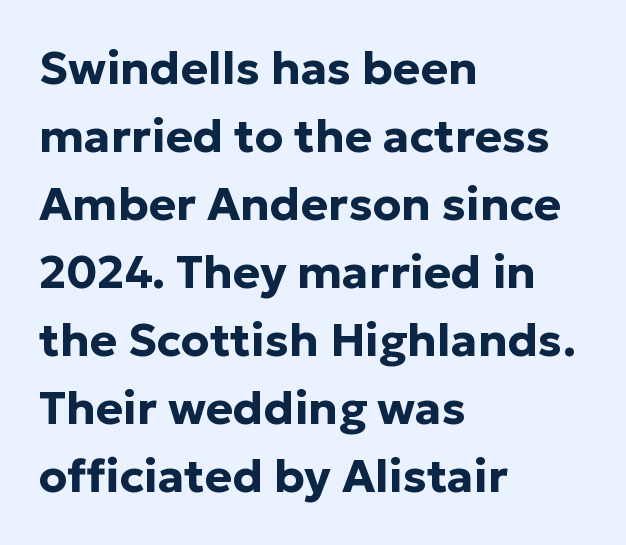
Q: Is the text bold? A: Yes.
Q: Is the text italic (slanted)? A: No, it is upright.
Q: Is the typeface a serif or a sans-serif typeface? A: Sans-serif.
Q: Is the text underlined? A: No.
Q: How is the paragraph aligned? A: Left-aligned.
Q: Is the spacing between letters normal or unusually wide? A: Normal.
Q: Is the spacing between lines tight, normal or loose? A: Normal.
Q: Width (condensed, normal, or wide)? A: Normal.
Q: Stroke contrast? A: Low.
Q: x-height? A: Medium.
Q: Monospaced? A: No.
